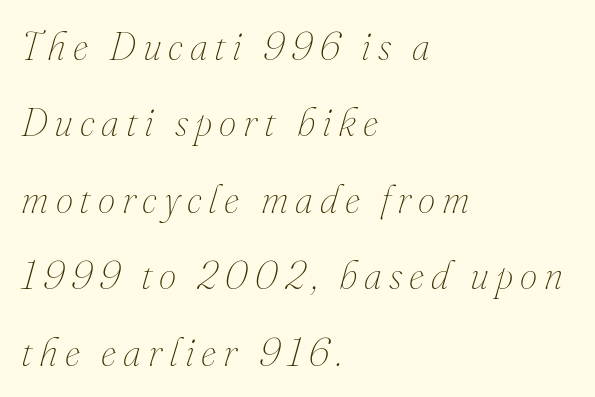
Q: Is the text bold? A: No.
Q: Is the text italic (slanted)? A: Yes, it leans right by about 16 degrees.
Q: Is the text underlined? A: No.
Q: How is the paragraph aligned? A: Left-aligned.
Q: Is the spacing between lines tight, normal or loose? A: Loose.
Q: Width (condensed, normal, or wide)? A: Normal.
Q: Stroke contrast? A: Medium.
Q: x-height? A: Small.
Q: Monospaced? A: No.
